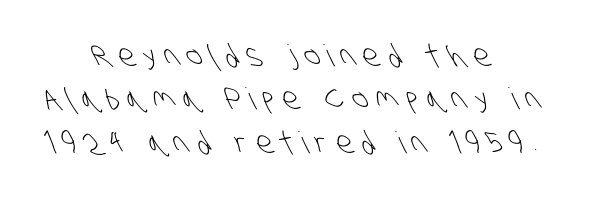
The rendering uses natural spacing where letterforms have individual widths. These lines stack symmetrically, like a column narrowing and widening about its center. The space directly below the letters is spotless. The font family rendered here belongs to the sans-serif group. The block of text has a typical density, with ordinary space between rows. Compared with a typical body face, this is equally light or lighter still.
